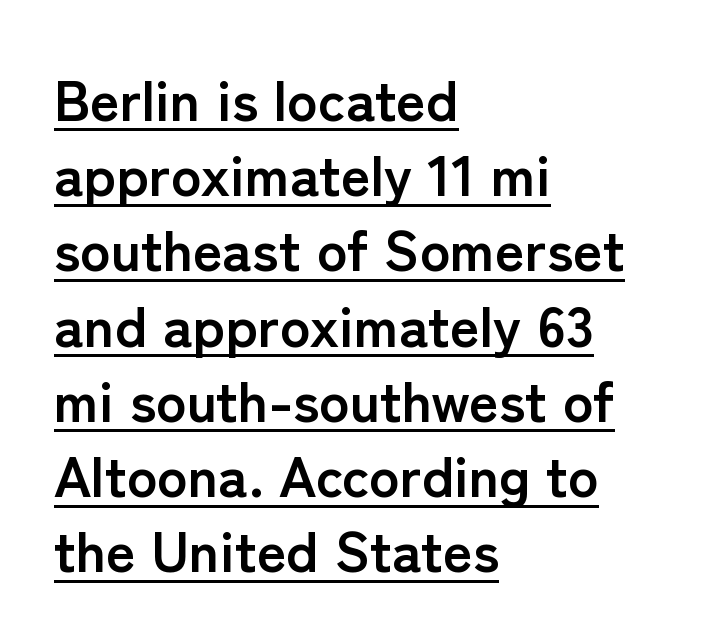
Q: Is the text bold? A: Yes.
Q: Is the text italic (slanted)? A: No, it is upright.
Q: Is the typeface a serif or a sans-serif typeface? A: Sans-serif.
Q: Is the text underlined? A: Yes.
Q: How is the paragraph aligned? A: Left-aligned.
Q: Is the spacing between letters normal or unusually wide? A: Normal.
Q: Is the spacing between lines tight, normal or loose? A: Normal.
Q: Width (condensed, normal, or wide)? A: Normal.
Q: Stroke contrast? A: Low.
Q: x-height? A: Medium.
Q: Monospaced? A: No.
